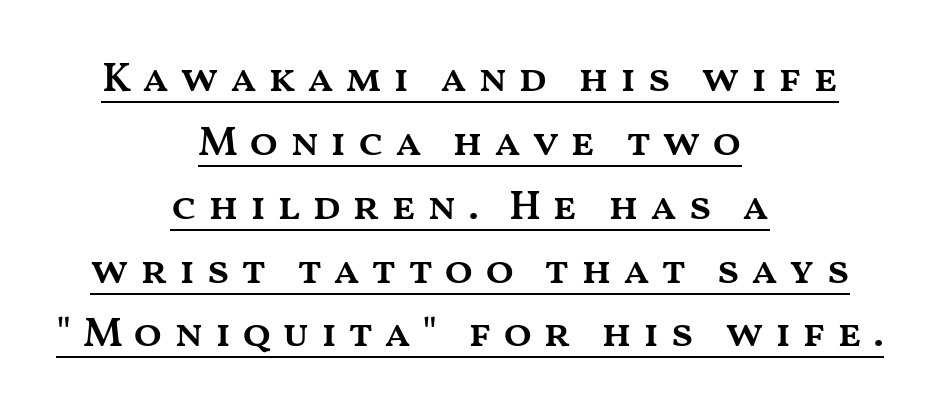
A somewhat darkened texture: the type is semibold rather than bold. A baseline rule has been typeset under these characters. What's the leading like? Ordinary, nothing unusual. Tracking value appears strongly positive — letters spread wide. You can tell it's not italic because the verticals are truly vertical. This sample has the flowing, uneven cadence of proportional lettering.
